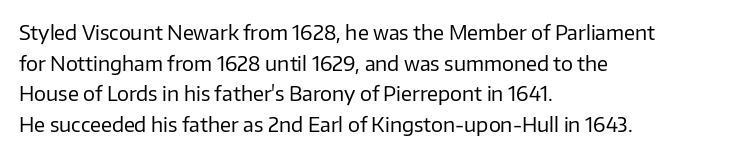
The image shows 20 px text type, upright; set left-aligned, normal line spacing (1.53x), normal letter spacing, not underlined.
